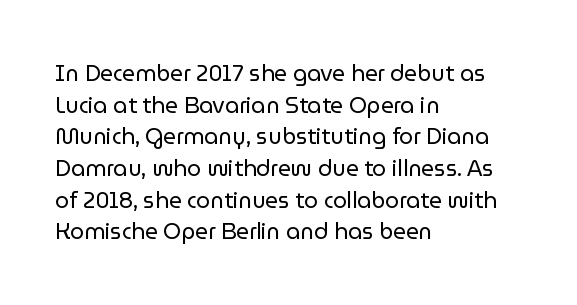
The image shows 22 px text type, upright; set left-aligned, normal line spacing (1.44x), normal letter spacing, not underlined.
